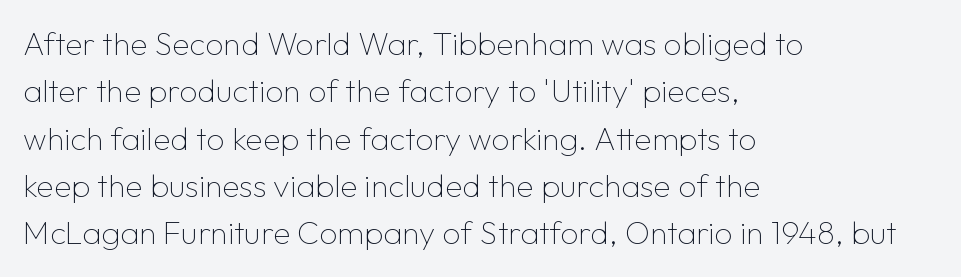
This is not heavy type; no bold has been used. The string is rendered with underlining switched off. Does the leading feel generous? No, just average. The rendering shows plain stroke endings on the letterforms — a sans-serif design. Notice how the stems are strictly vertical — no italics here.
